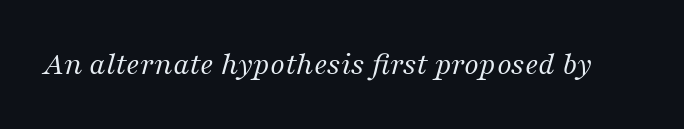
Is the letter spacing exaggerated? No — it looks like the ordinary default. No chunkiness to these letters — they're not bold. Does the lettering tilt? It does — this is italic. A bare baseline throughout the passage. Look at the bottom of the vertical strokes: they flare into serifs here.
